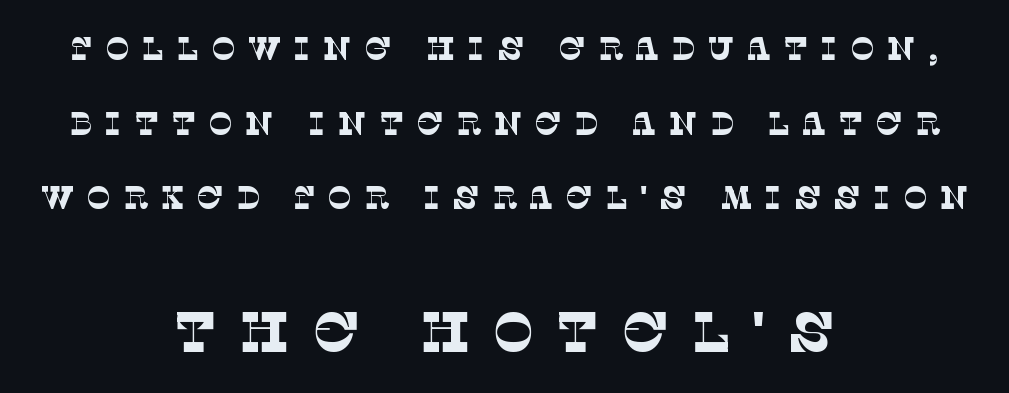
Q: Is the text bold? A: No.
Q: Is the typeface a serif or a sans-serif typeface? A: Serif.
Q: Is the text underlined? A: No.
Q: How is the paragraph aligned? A: Centered.
Q: Is the spacing between letters normal or unusually wide? A: Unusually wide.
Q: Is the spacing between lines tight, normal or loose? A: Loose.
Q: Which block of text is set in a larger size, the first (top) or the second (bottom)? A: The second (bottom) one.
Q: Width (condensed, normal, or wide)? A: Normal.
Q: Stroke contrast? A: Low.
Q: x-height? A: Large.
Q: Monospaced? A: No.
